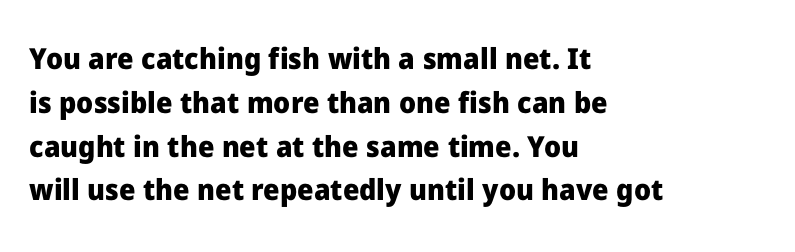
{"serif": "no", "italic": "no", "bold": "yes", "weight": "heavy", "width": "normal", "stroke_contrast": "low", "x_height": "medium", "monospaced": "no", "underline": "no", "align": "left", "line_spacing": "normal", "line_spacing_ratio": 1.51, "letter_spacing": "normal", "letter_spacing_em": 0.0, "glyph_px": 29}
